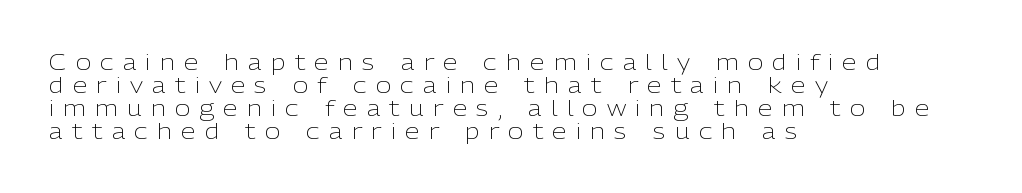
The image shows 21 px text type, upright; set left-aligned, tight line spacing (1.09x), unusually wide letter spacing (+0.44 em), not underlined.
